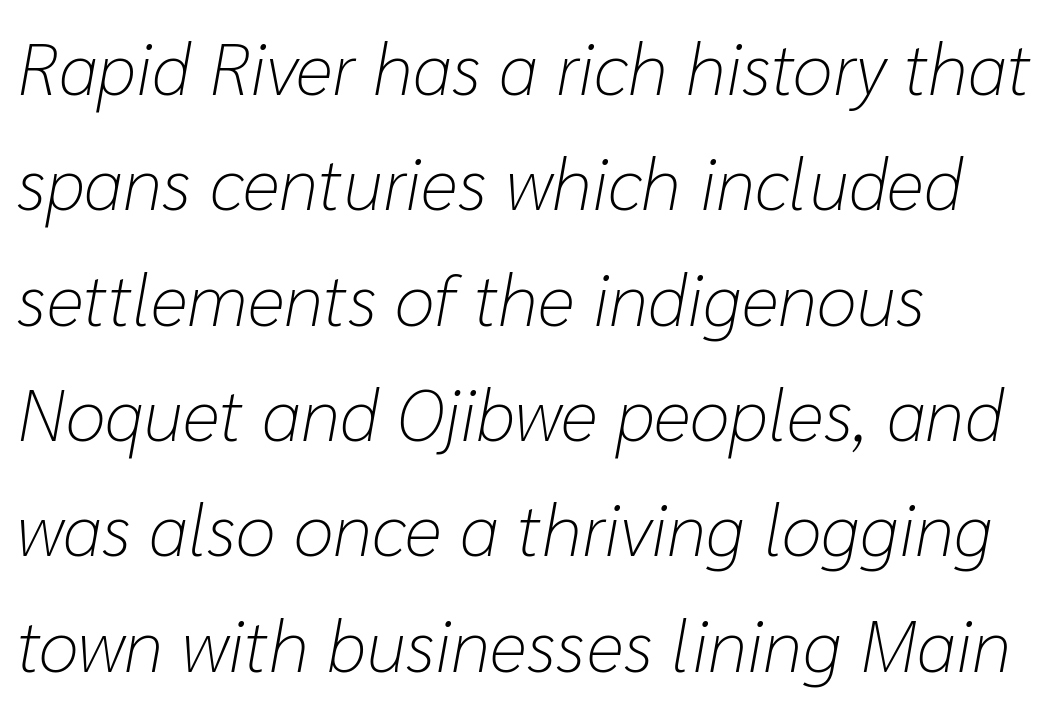
{"italic": "yes", "lean": "right", "slant_degrees": 10, "bold": "no", "weight": "light", "width": "normal", "stroke_contrast": "low", "x_height": "medium", "monospaced": "no", "underline": "no", "align": "left", "line_spacing": "normal", "line_spacing_ratio": 1.58, "letter_spacing": "normal", "letter_spacing_em": 0.0, "glyph_px": 73}
